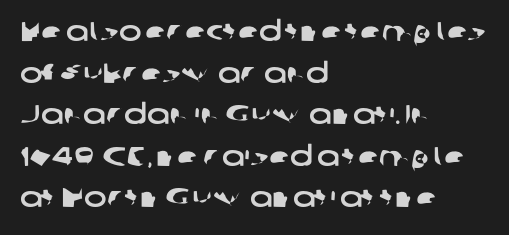
{"underline": "no", "align": "left", "line_spacing": "normal", "line_spacing_ratio": 1.54, "letter_spacing": "normal", "letter_spacing_em": 0.0, "glyph_px": 27}
